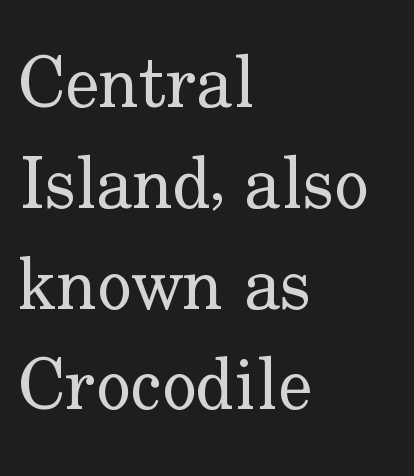
Q: Is the text bold? A: No.
Q: Is the text italic (slanted)? A: No, it is upright.
Q: Is the typeface a serif or a sans-serif typeface? A: Serif.
Q: Is the text underlined? A: No.
Q: How is the paragraph aligned? A: Left-aligned.
Q: Is the spacing between letters normal or unusually wide? A: Normal.
Q: Is the spacing between lines tight, normal or loose? A: Normal.
Q: Width (condensed, normal, or wide)? A: Normal.
Q: Stroke contrast? A: Low.
Q: x-height? A: Small.
Q: Monospaced? A: No.
